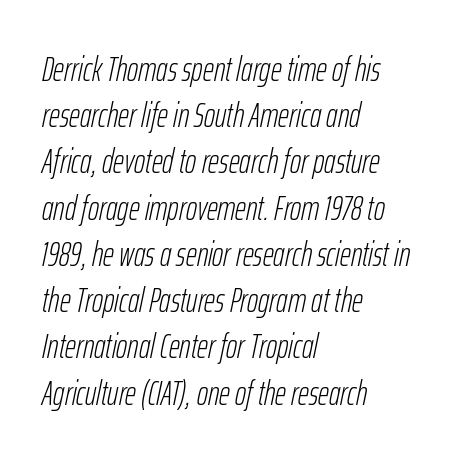
The image shows 34 px light, condensed type, italic (leaning right); set left-aligned, normal line spacing (1.36x), normal letter spacing, not underlined; low stroke contrast and a medium x-height.
